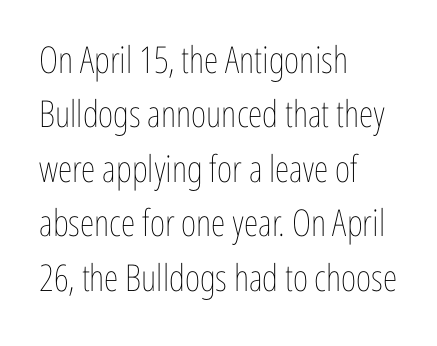
{"italic": "no", "bold": "no", "weight": "thin", "width": "condensed", "stroke_contrast": "low", "x_height": "medium", "monospaced": "no", "underline": "no", "align": "left", "line_spacing": "normal", "line_spacing_ratio": 1.47, "letter_spacing": "normal", "letter_spacing_em": 0.0, "glyph_px": 37}
